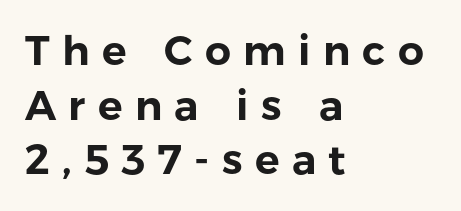
The text was rendered using a sans face with plain stroke endings. Quick note: interline space is typical. Does the lettering tilt? It doesn't — this is upright. Caption: expanded tracking, letters set apart. These lines are rendered in a variable-pitch font.
